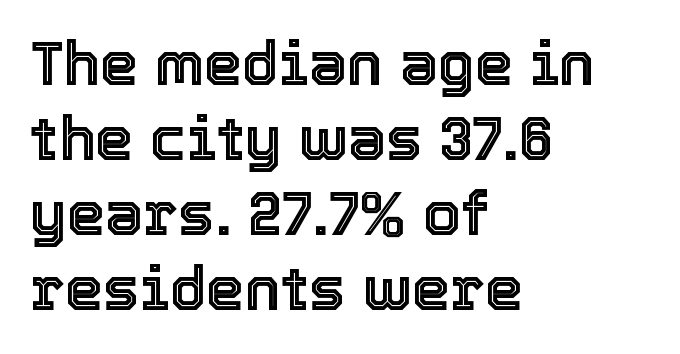
You could not count columns in this text — the font is proportionally spaced. Quick note: not italic, upright. This sample is left-justified, so line endings fall wherever the words run out. Descenders are the only things crossing below the line. A typesetter would call this zero additional tracking.
